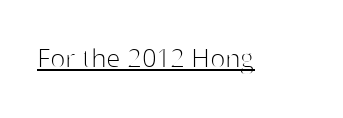
{"serif": "no", "italic": "no", "bold": "no", "weight": "thin", "width": "normal", "stroke_contrast": "high", "x_height": "medium", "monospaced": "no", "underline": "yes", "letter_spacing": "normal", "letter_spacing_em": 0.0, "glyph_px": 32}
